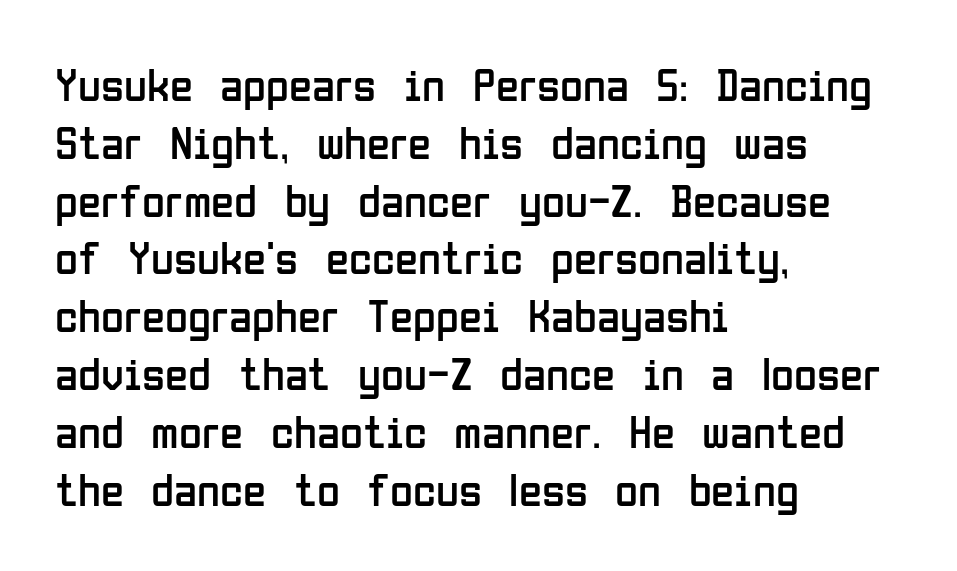
The image shows 47 px regular-weight, condensed sans-serif type, upright; set left-aligned, line spacing 1.23x, normal letter spacing, not underlined; low stroke contrast and a medium x-height.
